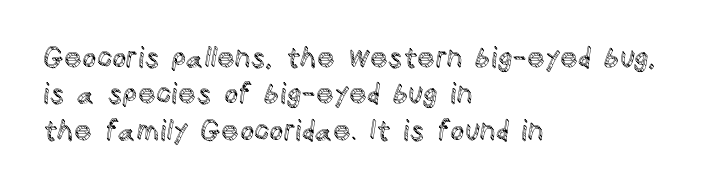
Horizontally, the lines are justified to the leading edge only. The block of text has a typical density, with ordinary space between rows. Compared with typical body copy, the letter spacing here is the same.
